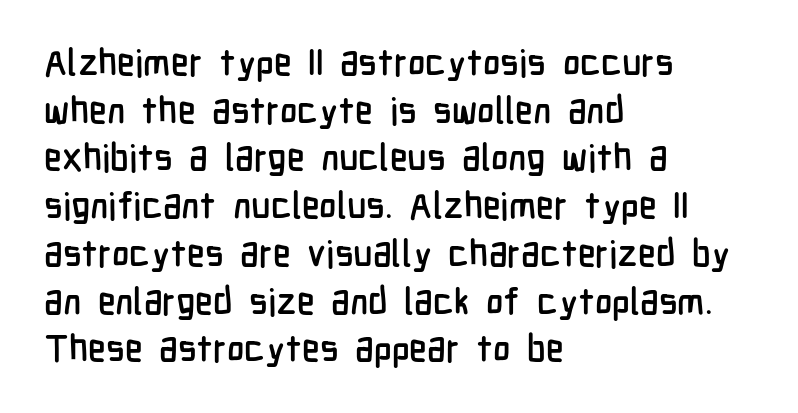
Default kerning and tracking; the words read as compact shapes. This is sans-serif lettering, the kind often seen on screens and signage. Do the characters align in a grid? No, the font is proportional. A bare baseline throughout the passage. This sample keeps an unexceptional amount of space between lines. Is there any slant? The stems are plumb.
